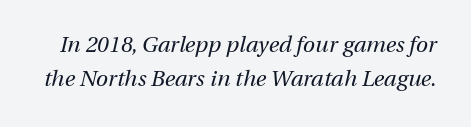
Italic? Definitely — the glyphs are oblique. Compared with typical body copy, the letter spacing here is the same. The lines sit at an ordinary, default distance from one another. The area under the type is left untouched. Counters stay open thanks to moderate or lighter strokes.
